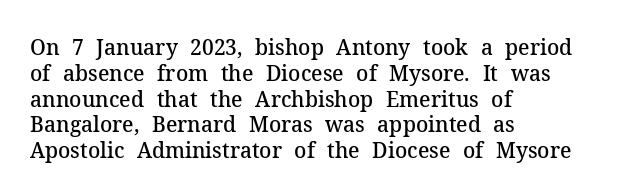
The image shows 21 px text type, upright; set left-aligned, line spacing 1.23x, normal letter spacing, not underlined.
